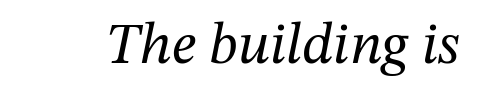
Q: Is the text bold? A: No.
Q: Is the text italic (slanted)? A: Yes, it leans right by about 12 degrees.
Q: Is the typeface a serif or a sans-serif typeface? A: Serif.
Q: Is the text underlined? A: No.
Q: Is the spacing between letters normal or unusually wide? A: Normal.
Q: Width (condensed, normal, or wide)? A: Normal.
Q: Stroke contrast? A: Medium.
Q: x-height? A: Medium.
Q: Monospaced? A: No.
